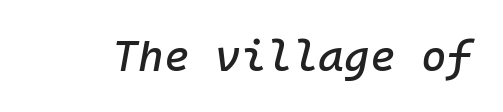
{"italic": "yes", "lean": "right", "slant_degrees": 10, "width": "normal", "stroke_contrast": "low", "x_height": "medium", "monospaced": "yes", "underline": "no", "letter_spacing": "normal", "letter_spacing_em": 0.0, "glyph_px": 44}
